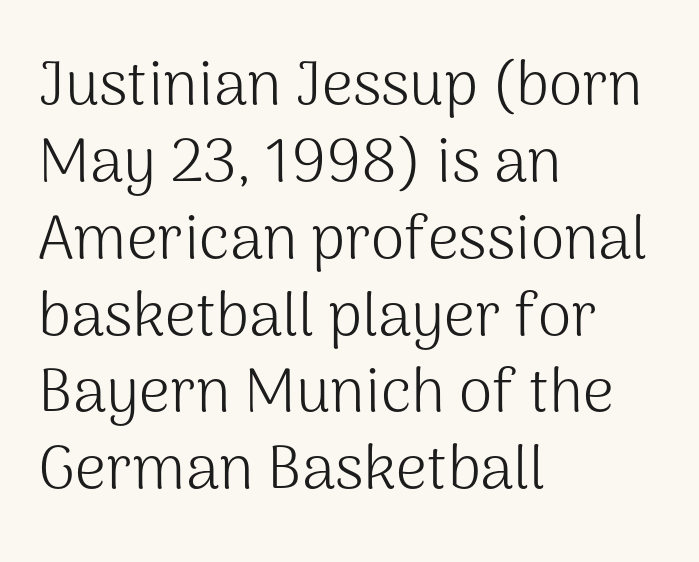
{"serif": "no", "italic": "no", "bold": "no", "weight": "light", "width": "normal", "stroke_contrast": "medium", "x_height": "medium", "monospaced": "no", "underline": "no", "align": "left", "line_spacing": "normal", "line_spacing_ratio": 1.26, "letter_spacing": "normal", "letter_spacing_em": 0.0, "glyph_px": 61}
